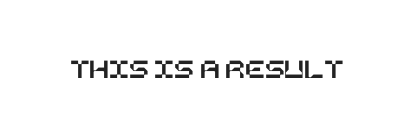
The image shows 29 px text type, upright; set normal letter spacing, not underlined; low stroke contrast and a large x-height.
